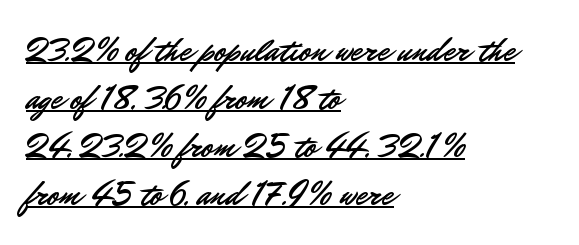
The image shows 34 px sans-serif type; set left-aligned, normal line spacing (1.41x), normal letter spacing, underlined; low stroke contrast and a small x-height.
